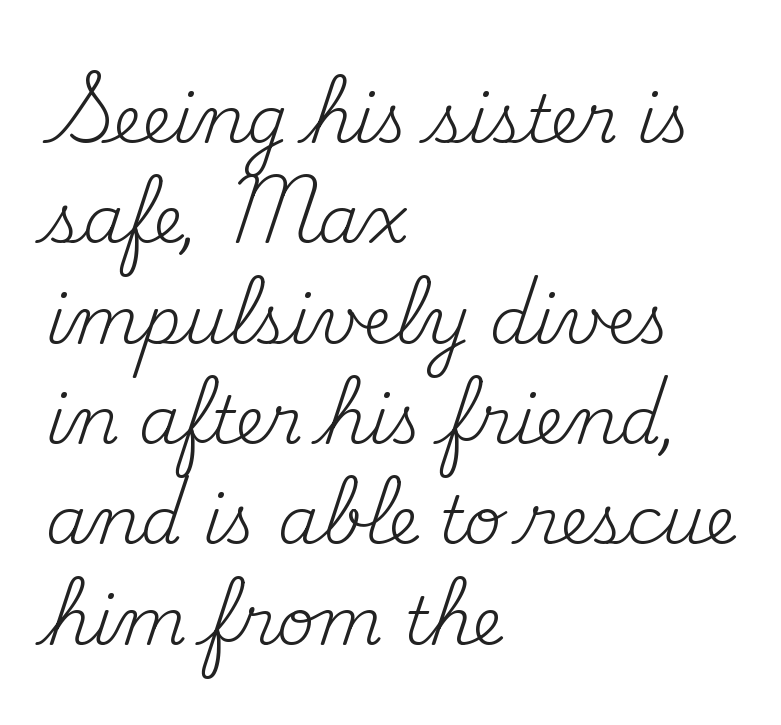
The image shows 66 px regular-weight serif type; set left-aligned, normal line spacing (1.52x), normal letter spacing, not underlined; medium stroke contrast and a small x-height.
